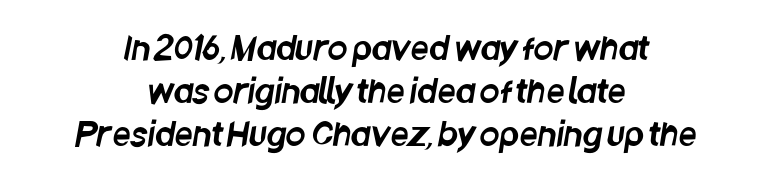
Q: Is the typeface a serif or a sans-serif typeface? A: Sans-serif.
Q: Is the text underlined? A: No.
Q: How is the paragraph aligned? A: Centered.
Q: Is the spacing between letters normal or unusually wide? A: Normal.
Q: Is the spacing between lines tight, normal or loose? A: Normal.
Q: Width (condensed, normal, or wide)? A: Condensed.
Q: Stroke contrast? A: Low.
Q: x-height? A: Large.
Q: Monospaced? A: No.
